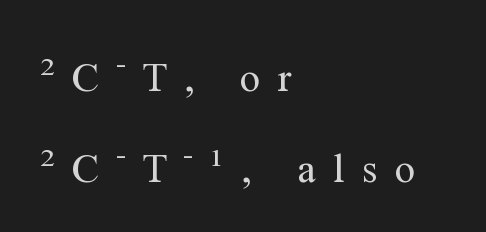
Q: Is the text bold? A: No.
Q: Is the text italic (slanted)? A: No, it is upright.
Q: Is the typeface a serif or a sans-serif typeface? A: Serif.
Q: Is the text underlined? A: No.
Q: How is the paragraph aligned? A: Left-aligned.
Q: Is the spacing between letters normal or unusually wide? A: Unusually wide.
Q: Is the spacing between lines tight, normal or loose? A: Loose.
Q: Width (condensed, normal, or wide)? A: Normal.
Q: Stroke contrast? A: Medium.
Q: x-height? A: Medium.
Q: Monospaced? A: No.
